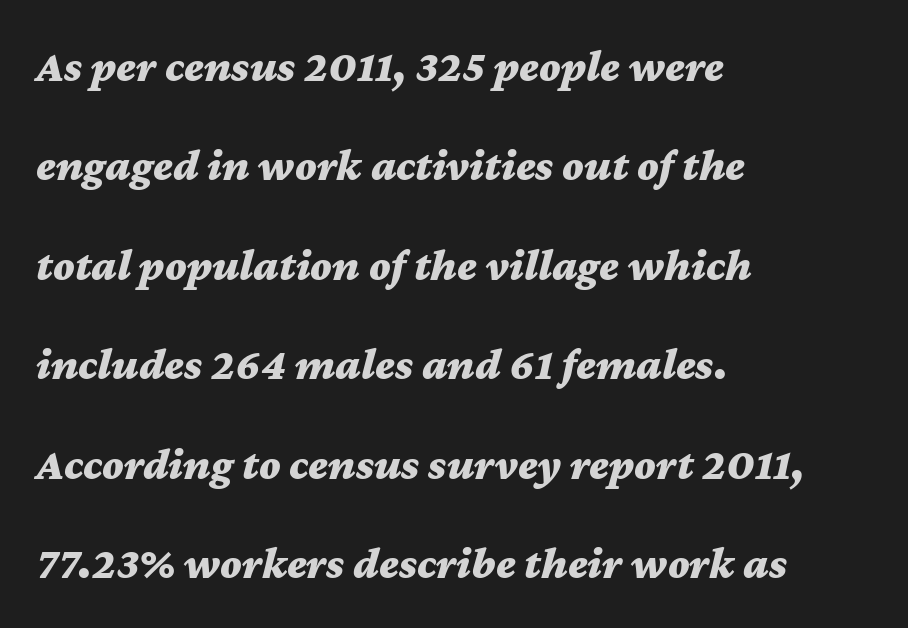
Q: Is the text bold? A: Yes.
Q: Is the text italic (slanted)? A: Yes, it leans right by about 12 degrees.
Q: Is the text underlined? A: No.
Q: How is the paragraph aligned? A: Left-aligned.
Q: Is the spacing between letters normal or unusually wide? A: Normal.
Q: Is the spacing between lines tight, normal or loose? A: Loose.
Q: Width (condensed, normal, or wide)? A: Wide.
Q: Stroke contrast? A: Medium.
Q: x-height? A: Medium.
Q: Monospaced? A: No.
